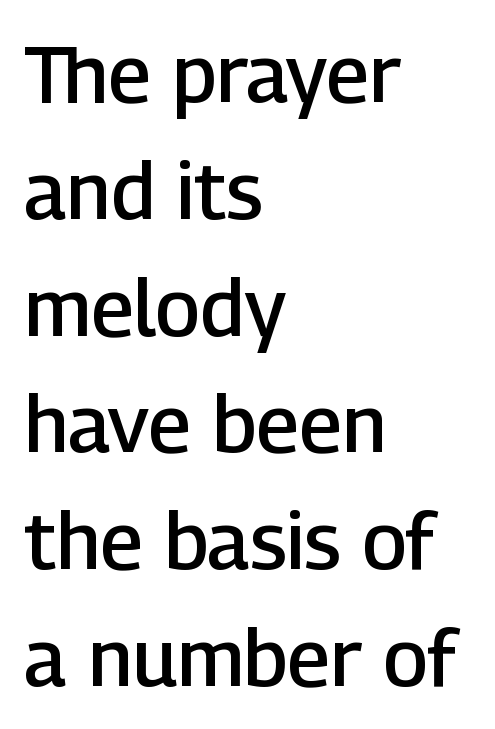
{"serif": "no", "italic": "no", "bold": "semi", "weight": "semibold", "width": "normal", "stroke_contrast": "low", "x_height": "medium", "monospaced": "no", "underline": "no", "align": "left", "line_spacing": "normal", "line_spacing_ratio": 1.46, "letter_spacing": "normal", "letter_spacing_em": 0.0, "glyph_px": 80}
